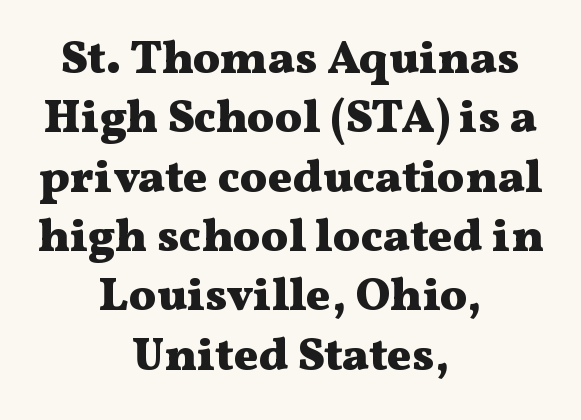
Little horizontal feet cap the strokes, marking this as serif type. Only glyphs here, with clear space below each row. These lines sit exactly where default settings would place them. Note the varied advance widths — an 'i' is clearly narrower than an 'm'.
